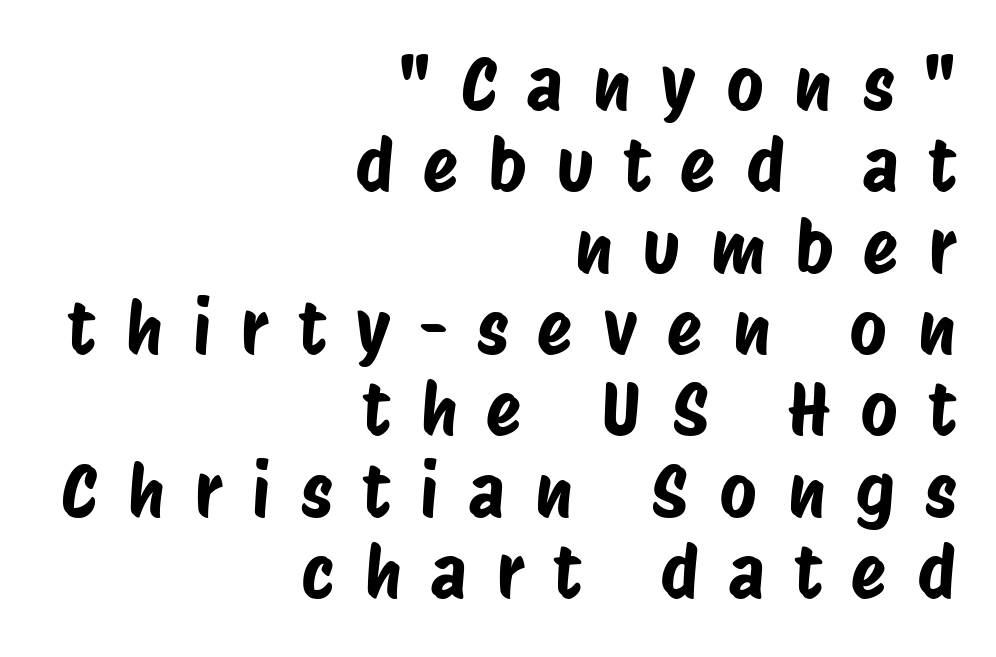
Each row of text sits above clean, open space. Reading down the column, the eye jumps only a short way to each next line. No feet cap the strokes, marking this as sans-serif type. The gaps between neighbouring characters are conspicuously large.
